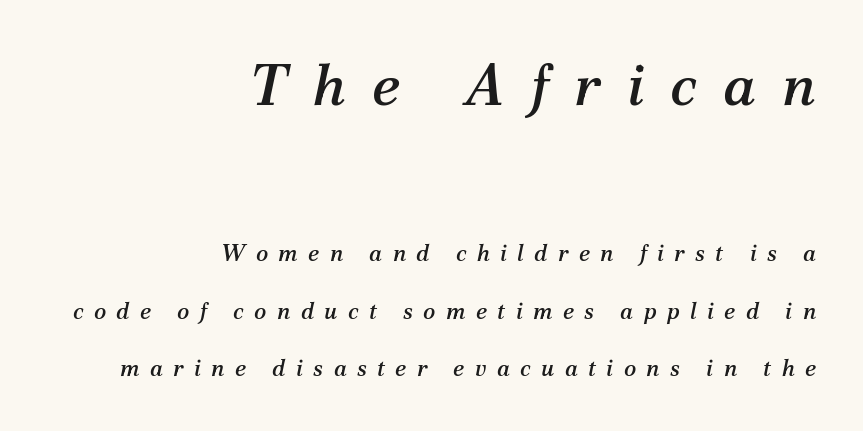
A typesetter would call this heavily tracked-out type. The string is rendered with underlining switched off. Classification — serif. One-word summary of the alignment: right. The letters are slanted; this is an italic face.
